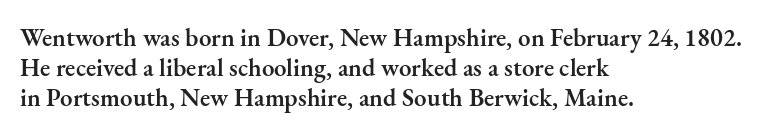
{"italic": "no", "bold": "semi", "underline": "no", "align": "left", "line_spacing_ratio": 1.21, "letter_spacing": "normal", "letter_spacing_em": 0.0, "glyph_px": 25}
